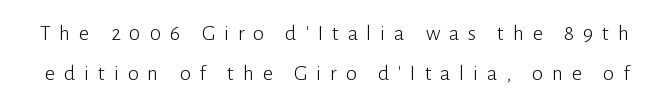
The gap between lines stays unmarked. Short note: letters widely spaced. The characters are drawn with everyday or finer stroke widths. Every stem runs plumb, perpendicular to the baseline.
